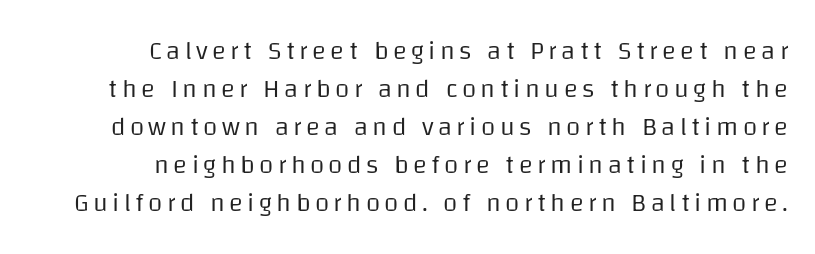
{"italic": "no", "bold": "no", "underline": "no", "align": "right", "line_spacing": "normal", "line_spacing_ratio": 1.46, "glyph_px": 26}
